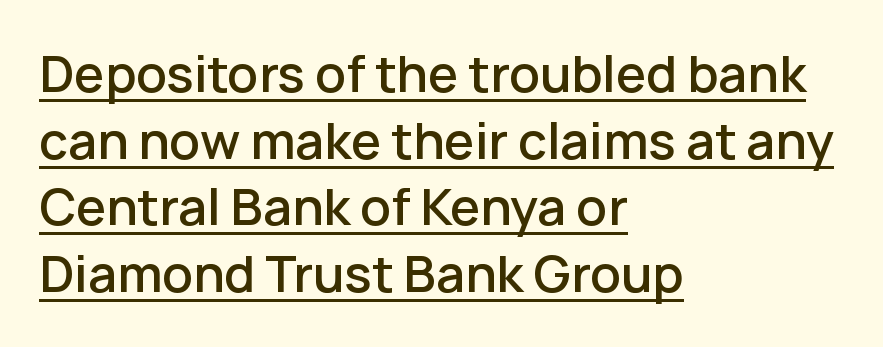
Q: Is the text bold? A: Semi-bold.
Q: Is the text italic (slanted)? A: No, it is upright.
Q: Is the typeface a serif or a sans-serif typeface? A: Sans-serif.
Q: Is the text underlined? A: Yes.
Q: How is the paragraph aligned? A: Left-aligned.
Q: Is the spacing between letters normal or unusually wide? A: Normal.
Q: Is the spacing between lines tight, normal or loose? A: Normal.
Q: Width (condensed, normal, or wide)? A: Normal.
Q: Stroke contrast? A: Low.
Q: x-height? A: Medium.
Q: Monospaced? A: No.
